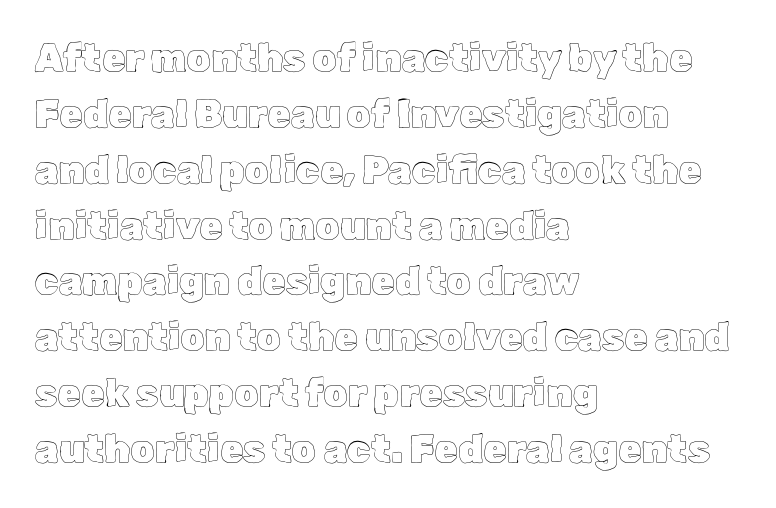
Words float on clear page, feet unadorned. If you drew a line through each stem, it would be perfectly vertical. This sample has the flowing, uneven cadence of proportional lettering. If you measured baseline to baseline, you'd find a middling distance.
